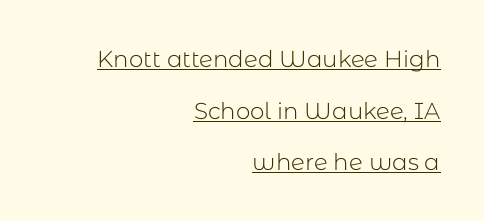
Casual observation: everything's shoved over to the right. Tracking here is standard; glyphs follow each other at the usual distance. The typesetting does not lean heavy: it is not bold. Ascenders rise straight up at ninety degrees. This rendering features underlined lettering. Reading down the column, the eye jumps a long way to each next line.
